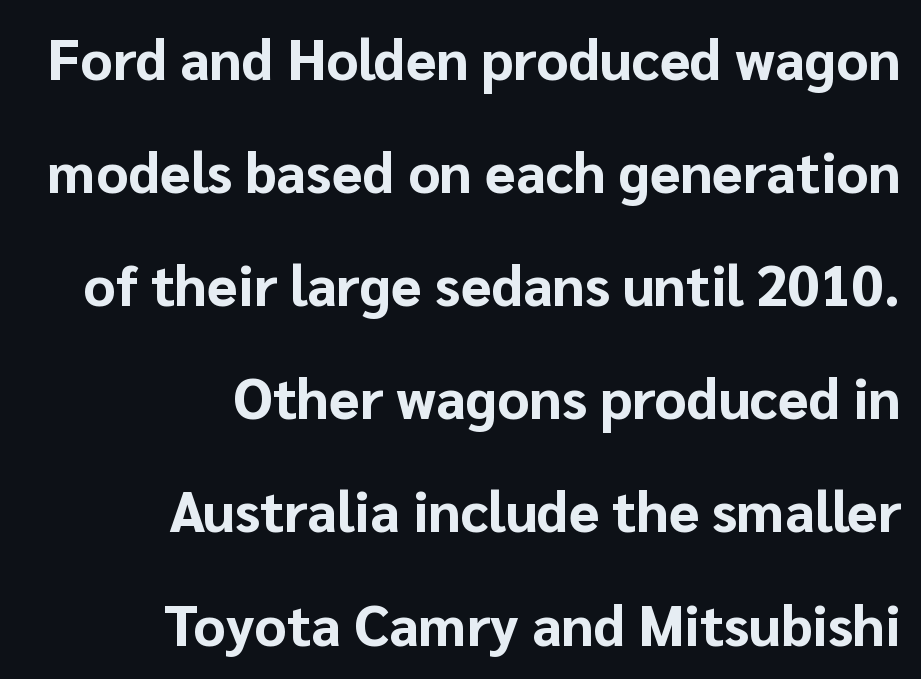
Type style note: lacks serifs. Notice how the stems are strictly vertical — no italics here. Quick note: interline space is abundant. Typesetter's note: full bold, strokes at maximum text heaviness. Do the characters align in a grid? No, the font is proportional. A student would call this right alignment; a typographer would say flush right, rag left.
